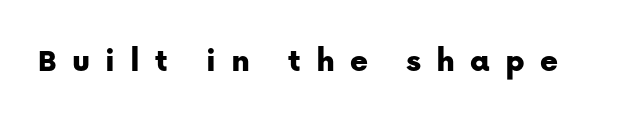
Q: Is the text italic (slanted)? A: No, it is upright.
Q: Is the typeface a serif or a sans-serif typeface? A: Sans-serif.
Q: Is the text underlined? A: No.
Q: Is the spacing between letters normal or unusually wide? A: Unusually wide.
Q: Width (condensed, normal, or wide)? A: Normal.
Q: Stroke contrast? A: Low.
Q: x-height? A: Medium.
Q: Monospaced? A: No.
